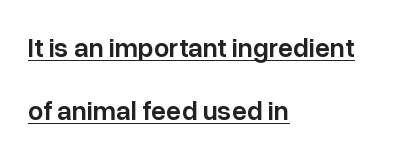
Q: Is the text bold? A: Semi-bold.
Q: Is the text italic (slanted)? A: No, it is upright.
Q: Is the text underlined? A: Yes.
Q: How is the paragraph aligned? A: Left-aligned.
Q: Is the spacing between letters normal or unusually wide? A: Normal.
Q: Is the spacing between lines tight, normal or loose? A: Loose.
